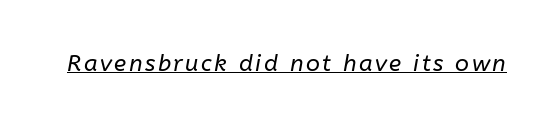
Q: Is the text bold? A: No.
Q: Is the text italic (slanted)? A: Yes, it leans right by about 10 degrees.
Q: Is the text underlined? A: Yes.
